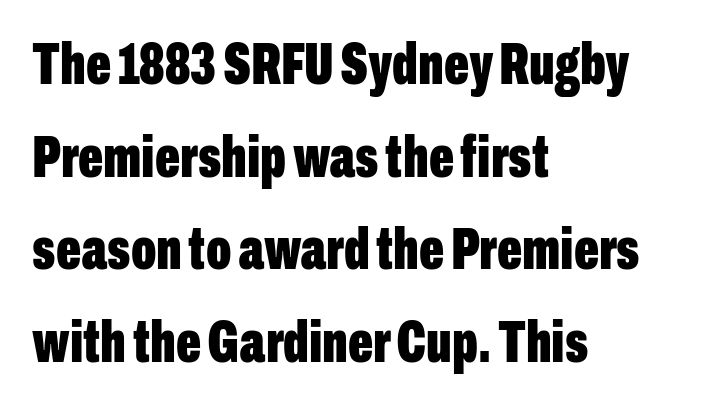
{"serif": "no", "italic": "no", "bold": "yes", "weight": "bold", "width": "condensed", "stroke_contrast": "low", "x_height": "medium", "monospaced": "no", "underline": "no", "align": "left", "line_spacing": "normal", "line_spacing_ratio": 1.57, "letter_spacing": "normal", "letter_spacing_em": 0.0, "glyph_px": 59}
